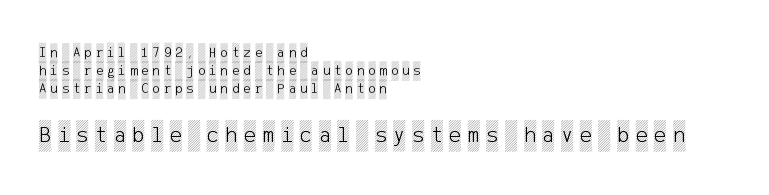
Does the leading feel generous? No, just average. Note: smaller setting up top, larger setting below. The setting favours the left margin, as ordinary paragraphs usually do. Inter-character spacing is expanded well beyond the font's built-in metrics.
